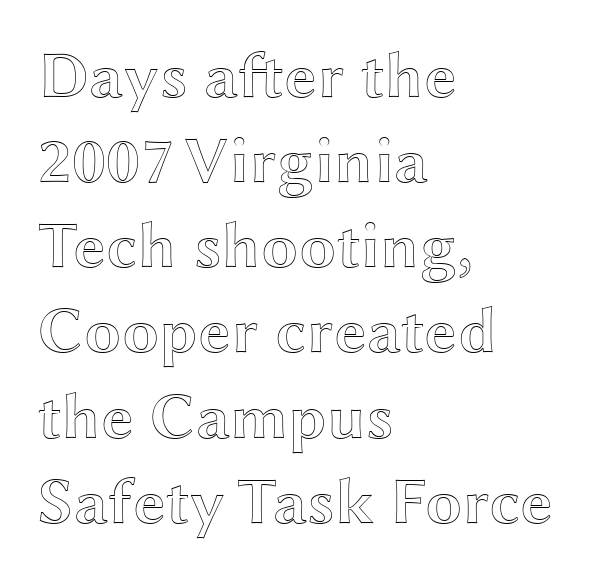
{"italic": "no", "width": "wide", "x_height": "medium", "monospaced": "no", "underline": "no", "align": "left", "line_spacing": "normal", "line_spacing_ratio": 1.29, "letter_spacing": "normal", "letter_spacing_em": 0.0, "glyph_px": 66}
